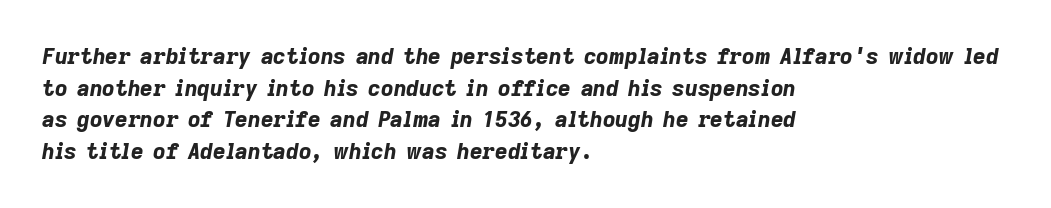
The lines sit at an ordinary, default distance from one another. Typographic density is high because the face is bold. The rendering anchors every line to the left-hand side. Lines of text with bare space underneath.
